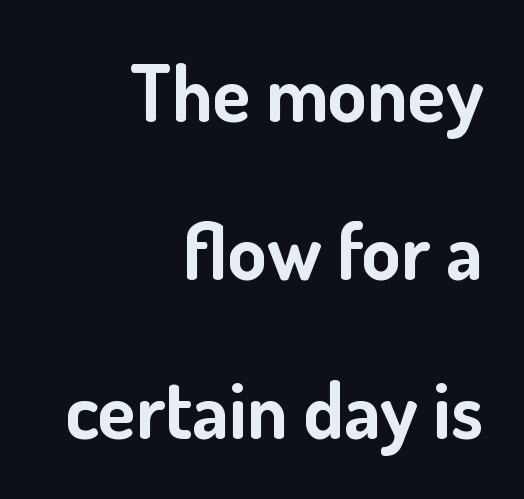
The image shows 78 px bold sans-serif type, upright; set right-aligned, loose line spacing (2.03x), normal letter spacing, not underlined; low stroke contrast and a small x-height.
